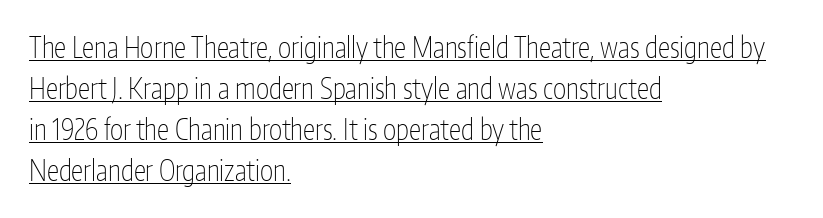
The image shows 28 px thin, condensed sans-serif type, upright; set left-aligned, normal line spacing (1.47x), normal letter spacing, underlined; low stroke contrast and a medium x-height.
